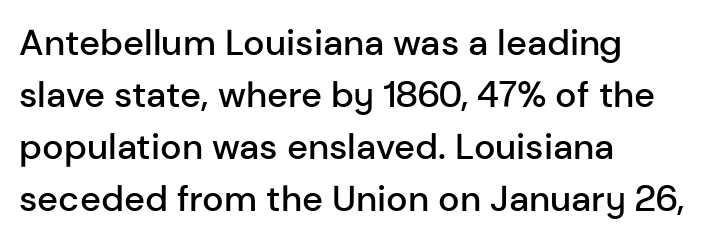
This is moderately heavy type, rendered in semibold. Plain, unruled lines of type. When letters stand straight like this, we call the style roman or upright. Reading down the block, your eye returns to a fixed left position each line. Letterform terminals end flat and unadorned throughout the passage. Quick note: interline space is typical.
